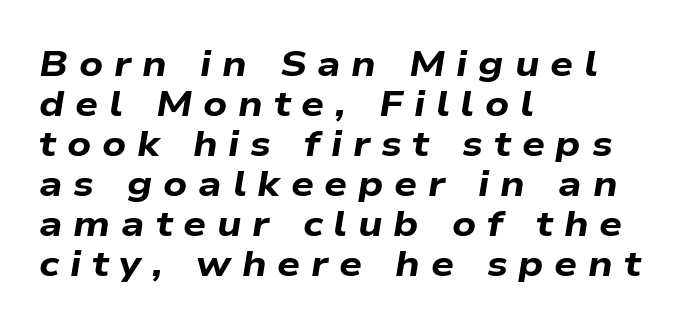
In terms of weight, the rendering is a true, heavy bold. Is the block centered? No — it sits flush against the left margin. Proportional: the letters do not fall into vertical columns. Students, note that the glyphs here are deliberately spaced far apart.
